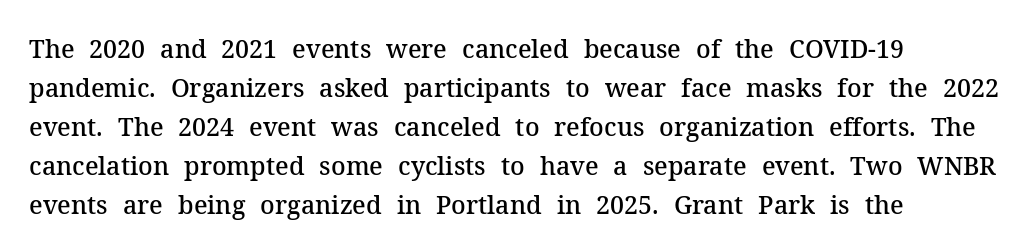
Nope, not italic — everything's standing straight. Semibold letterforms, between regular and bold. A typesetter would call this leading conventional body-copy spacing. Any mark beneath the type? The region is blank. The rendering anchors every line to the left-hand side. Letter spacing: default.
